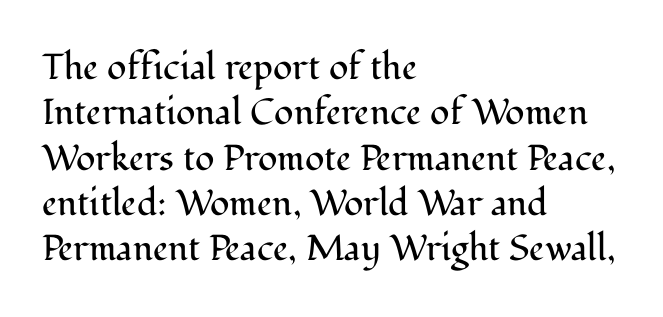
This is not heavy type; no bold has been used. A student would call this left alignment; a typographer would say flush left, rag right. Posture: upright roman. The passage shown has conventional tracking throughout. The passage shown is typed in a proportional face where columns would drift. Regarding leading, the lines here are spaced in the standard way.
